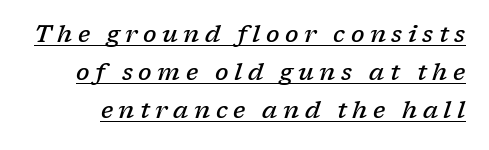
If you drew a line through each stem, it would be angled. The rendering uses a moderate line-height, typical for paragraphs. Spacing between characters has been opened up far beyond the box default. Like a heading marked for emphasis, these lines bear an underscore. Compared with an ordinary text face, these strokes are moderately heavier — a semibold.
